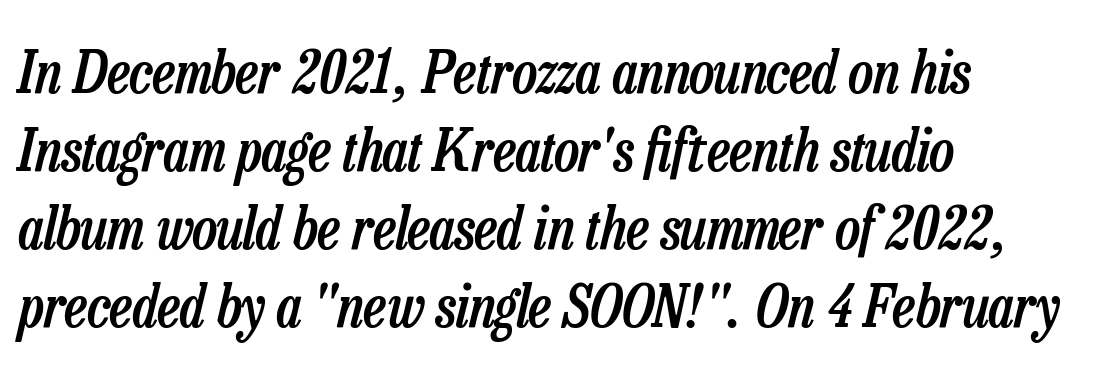
Q: Is the text bold? A: Semi-bold.
Q: Is the text italic (slanted)? A: Yes, it leans right by about 13 degrees.
Q: Is the text underlined? A: No.
Q: How is the paragraph aligned? A: Left-aligned.
Q: Is the spacing between letters normal or unusually wide? A: Normal.
Q: Is the spacing between lines tight, normal or loose? A: Normal.
Q: Width (condensed, normal, or wide)? A: Condensed.
Q: Stroke contrast? A: Low.
Q: x-height? A: Medium.
Q: Monospaced? A: No.
